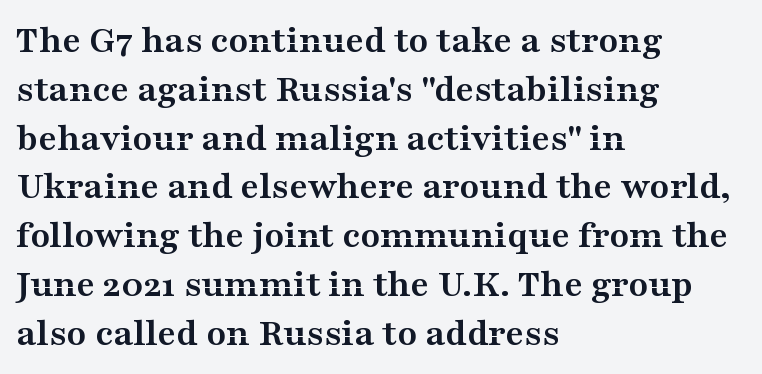
Q: Is the text bold? A: Yes.
Q: Is the text italic (slanted)? A: No, it is upright.
Q: Is the typeface a serif or a sans-serif typeface? A: Serif.
Q: Is the text underlined? A: No.
Q: How is the paragraph aligned? A: Left-aligned.
Q: Is the spacing between letters normal or unusually wide? A: Normal.
Q: Width (condensed, normal, or wide)? A: Wide.
Q: Stroke contrast? A: Medium.
Q: x-height? A: Medium.
Q: Monospaced? A: No.
